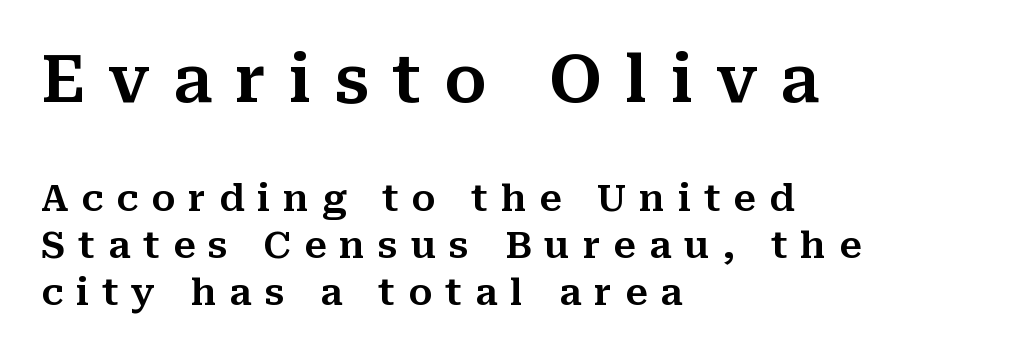
{"serif": "yes", "italic": "no", "width": "normal", "stroke_contrast": "medium", "x_height": "medium", "monospaced": "no", "underline": "no", "align": "left", "line_spacing": "normal", "line_spacing_ratio": 1.27, "letter_spacing": "wide", "letter_spacing_em": 0.35, "larger_block": "first", "size_ratio": 1.76, "glyph_px": 65}
